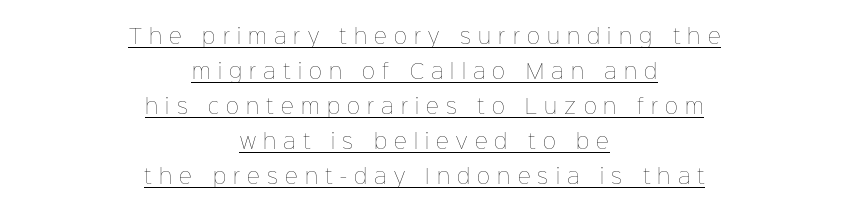
The image shows 20 px text type, upright; set centered, line spacing 1.75x, unusually wide letter spacing (+0.36 em), underlined.
